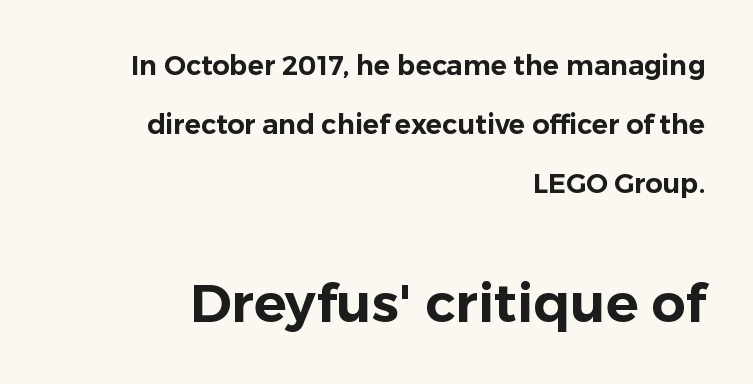
{"serif": "no", "italic": "no", "width": "normal", "stroke_contrast": "low", "x_height": "medium", "monospaced": "no", "underline": "no", "align": "right", "line_spacing": "loose", "line_spacing_ratio": 2.19, "letter_spacing": "normal", "letter_spacing_em": 0.0, "larger_block": "second", "size_ratio": 2.0, "glyph_px": 54}
